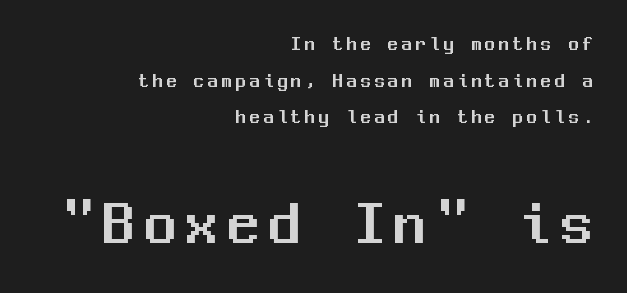
The type sits square on the baseline with zero lean. Each line ends at the same right margin while the left side varies. Check the space under the baseline: it is left empty. The letters march in equal steps, a hallmark of fixed-pitch type. This rendering employs a face without finishing strokes, i.e., a sans-serif. Visually, the bottom section dominates because its glyphs are scaled up.
